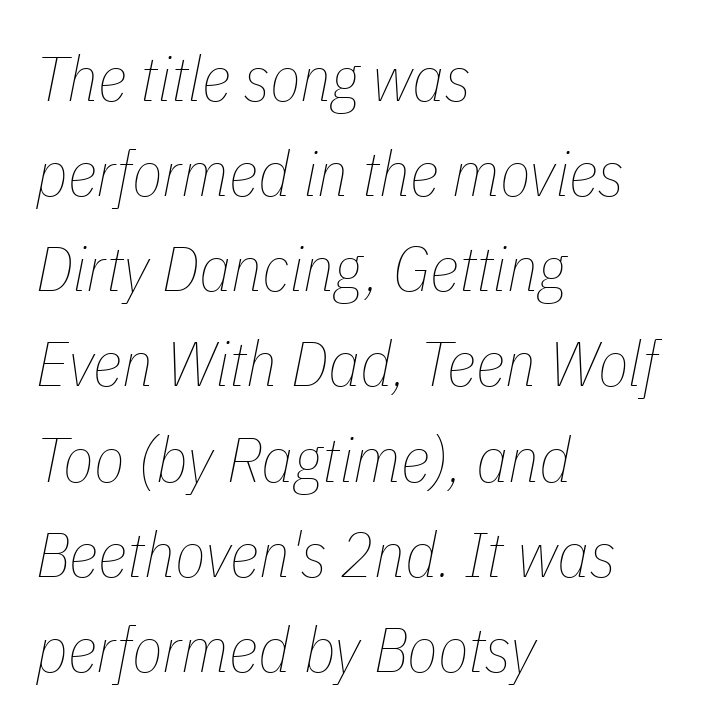
{"italic": "yes", "lean": "right", "slant_degrees": 11, "bold": "no", "weight": "thin", "width": "condensed", "stroke_contrast": "low", "x_height": "medium", "monospaced": "no", "underline": "no", "align": "left", "line_spacing": "normal", "line_spacing_ratio": 1.51, "letter_spacing": "normal", "letter_spacing_em": 0.0, "glyph_px": 63}
